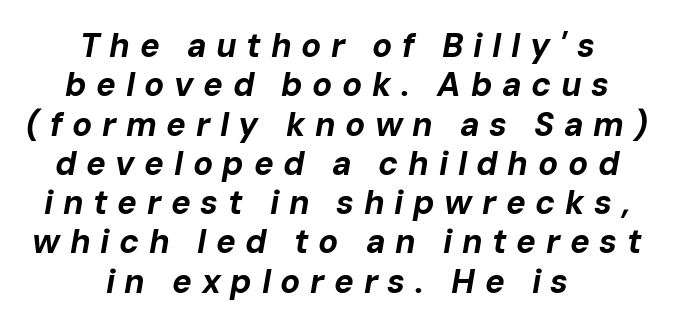
Q: Is the text bold? A: Yes.
Q: Is the text italic (slanted)? A: Yes, it leans right by about 10 degrees.
Q: Is the text underlined? A: No.
Q: How is the paragraph aligned? A: Centered.
Q: Is the spacing between letters normal or unusually wide? A: Unusually wide.
Q: Width (condensed, normal, or wide)? A: Normal.
Q: Stroke contrast? A: Low.
Q: x-height? A: Medium.
Q: Monospaced? A: No.
